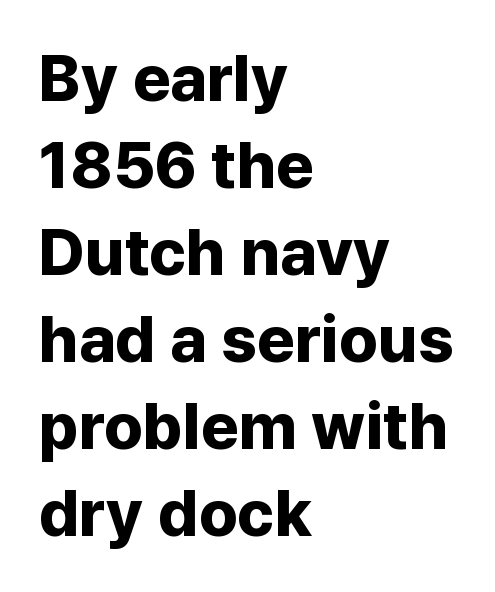
{"serif": "no", "italic": "no", "bold": "yes", "weight": "bold", "width": "normal", "stroke_contrast": "low", "x_height": "medium", "monospaced": "no", "underline": "no", "align": "left", "line_spacing": "normal", "line_spacing_ratio": 1.34, "letter_spacing": "normal", "letter_spacing_em": 0.0, "glyph_px": 65}
